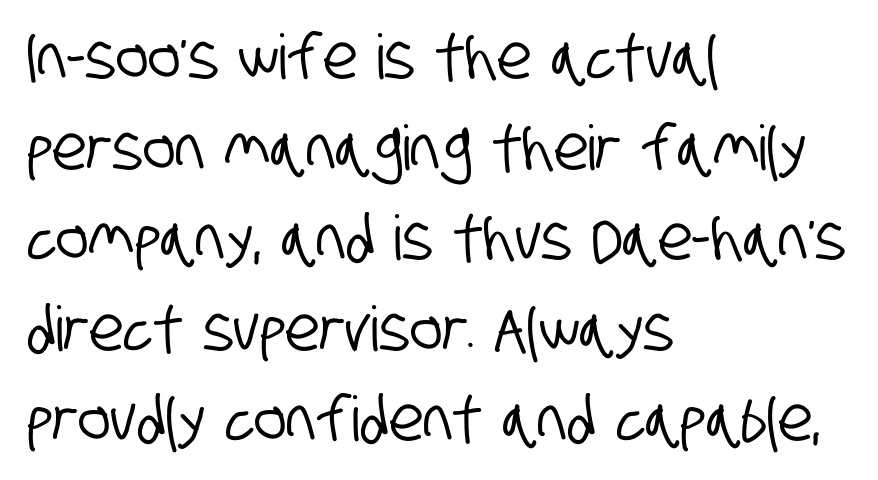
A classic flush-left, rag-right setting is used for this passage. This sample has the flowing, uneven cadence of proportional lettering. This rendering leaves character spacing at its baseline value. Rows of type keep a routine distance in the vertical direction.
